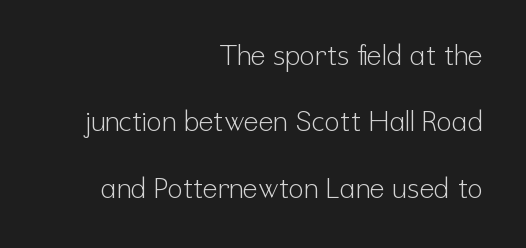
Q: Is the text bold? A: No.
Q: Is the text italic (slanted)? A: No, it is upright.
Q: Is the typeface a serif or a sans-serif typeface? A: Sans-serif.
Q: Is the text underlined? A: No.
Q: How is the paragraph aligned? A: Right-aligned.
Q: Is the spacing between letters normal or unusually wide? A: Normal.
Q: Is the spacing between lines tight, normal or loose? A: Loose.
Q: Width (condensed, normal, or wide)? A: Condensed.
Q: Stroke contrast? A: Low.
Q: x-height? A: Medium.
Q: Monospaced? A: No.
